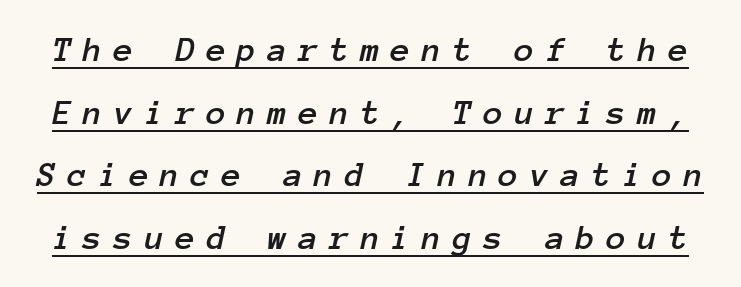
{"italic": "yes", "lean": "right", "slant_degrees": 12, "width": "normal", "stroke_contrast": "low", "x_height": "medium", "monospaced": "yes", "underline": "yes", "line_spacing_ratio": 1.74, "letter_spacing": "wide", "letter_spacing_em": 0.31, "glyph_px": 36}
